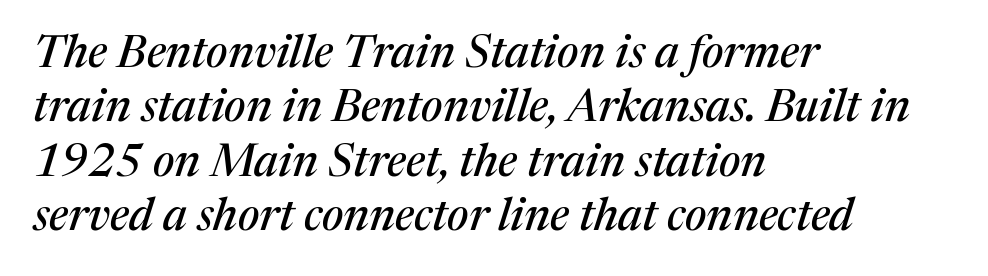
Q: Is the text italic (slanted)? A: Yes, it leans right by about 17 degrees.
Q: Is the typeface a serif or a sans-serif typeface? A: Serif.
Q: Is the text underlined? A: No.
Q: How is the paragraph aligned? A: Left-aligned.
Q: Is the spacing between letters normal or unusually wide? A: Normal.
Q: Width (condensed, normal, or wide)? A: Normal.
Q: Stroke contrast? A: Medium.
Q: x-height? A: Medium.
Q: Monospaced? A: No.
